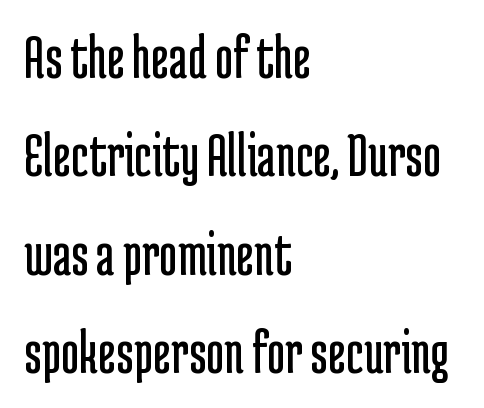
{"serif": "no", "italic": "no", "bold": "no", "weight": "regular", "width": "condensed", "stroke_contrast": "low", "x_height": "medium", "monospaced": "no", "underline": "no", "align": "left", "line_spacing": "normal", "line_spacing_ratio": 1.56, "letter_spacing": "normal", "letter_spacing_em": 0.0, "glyph_px": 63}
